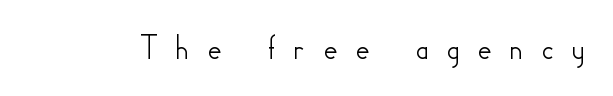
The image shows 35 px sans-serif type, upright; set unusually wide letter spacing (+0.49 em), not underlined; low stroke contrast and a small x-height.
